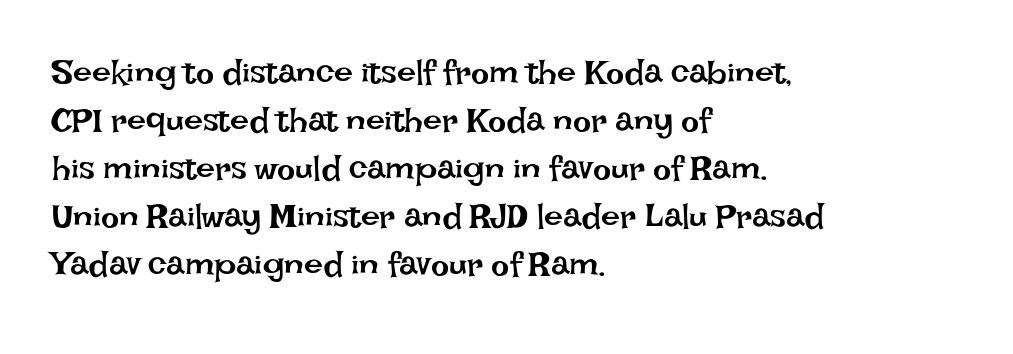
A student would call this left alignment; a typographer would say flush left, rag right. The line-height multiplier appears to be the usual default. A light-to-regular cut is what we see here. The string is rendered with underlining switched off. No extra tracking has been applied to these lines.
